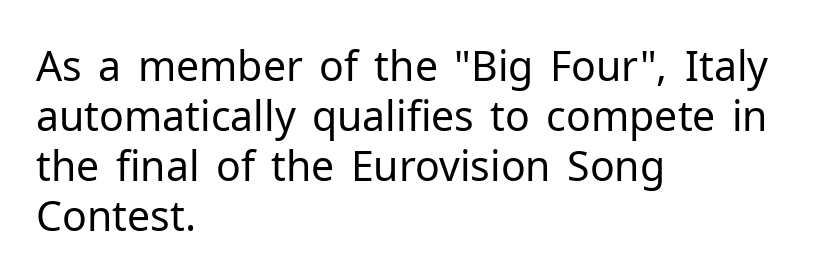
Stroke terminals: plain, sans-serif. Unlike italic type, these characters show no tilt at all. Weight class: somewhere from thin through regular. Character widths vary here, with narrow letters taking less room than wide ones.
